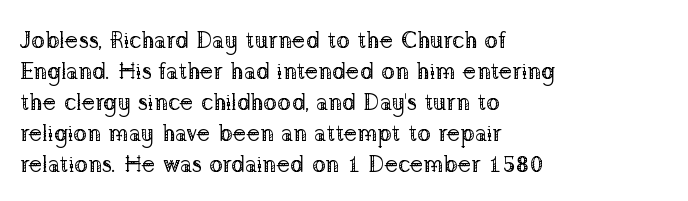
{"italic": "no", "bold": "no", "underline": "no", "align": "left", "line_spacing": "normal", "line_spacing_ratio": 1.35, "letter_spacing": "normal", "letter_spacing_em": 0.0, "glyph_px": 23}
